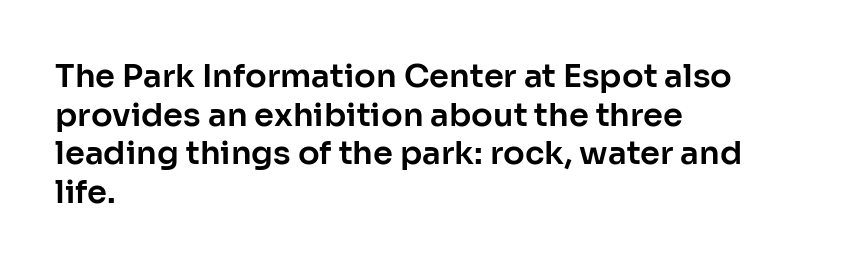
Q: Is the text italic (slanted)? A: No, it is upright.
Q: Is the typeface a serif or a sans-serif typeface? A: Sans-serif.
Q: Is the text underlined? A: No.
Q: How is the paragraph aligned? A: Left-aligned.
Q: Is the spacing between letters normal or unusually wide? A: Normal.
Q: Width (condensed, normal, or wide)? A: Normal.
Q: Stroke contrast? A: Low.
Q: x-height? A: Medium.
Q: Monospaced? A: No.
